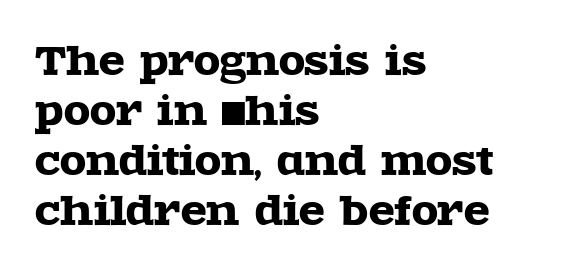
The image shows 38 px wide serif type, upright; set left-aligned, normal line spacing (1.32x), normal letter spacing, not underlined; a large x-height.
